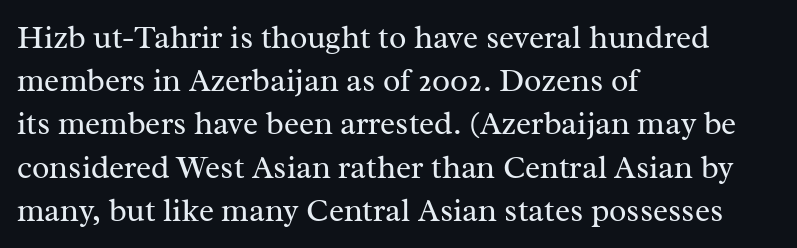
Q: Is the text bold? A: No.
Q: Is the text italic (slanted)? A: No, it is upright.
Q: Is the typeface a serif or a sans-serif typeface? A: Serif.
Q: Is the text underlined? A: No.
Q: How is the paragraph aligned? A: Left-aligned.
Q: Is the spacing between letters normal or unusually wide? A: Normal.
Q: Is the spacing between lines tight, normal or loose? A: Normal.
Q: Width (condensed, normal, or wide)? A: Normal.
Q: Stroke contrast? A: Medium.
Q: x-height? A: Medium.
Q: Monospaced? A: No.
